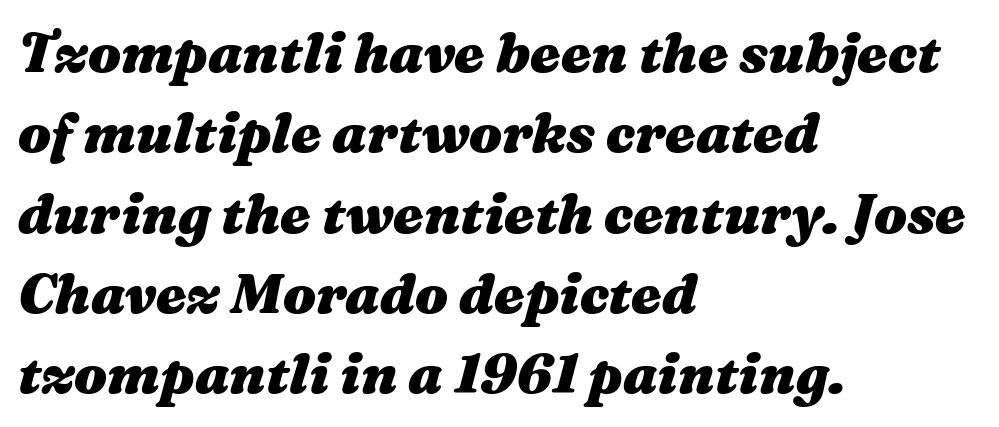
The image shows 55 px heavy, wide type, italic (leaning right); set left-aligned, normal line spacing (1.46x), normal letter spacing, not underlined; medium stroke contrast and a medium x-height.
